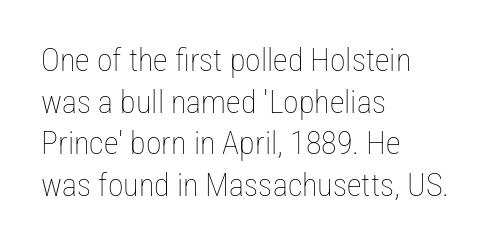
Q: Is the text bold? A: No.
Q: Is the text italic (slanted)? A: No, it is upright.
Q: Is the text underlined? A: No.
Q: How is the paragraph aligned? A: Left-aligned.
Q: Is the spacing between letters normal or unusually wide? A: Normal.
Q: Is the spacing between lines tight, normal or loose? A: Normal.
Q: Width (condensed, normal, or wide)? A: Condensed.
Q: Stroke contrast? A: Low.
Q: x-height? A: Medium.
Q: Monospaced? A: No.
